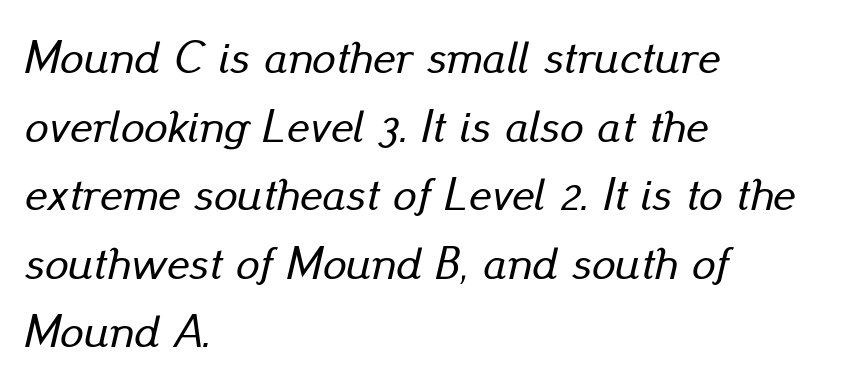
Observe the lean: these are italic letterforms. All the whitespace from short lines collects on the right. Think of a printed novel: that variable character pitch is what you see here. Just letters on the line, the space beneath them empty. The passage shown has conventional tracking throughout. What's the leading like? Ordinary, nothing unusual.
